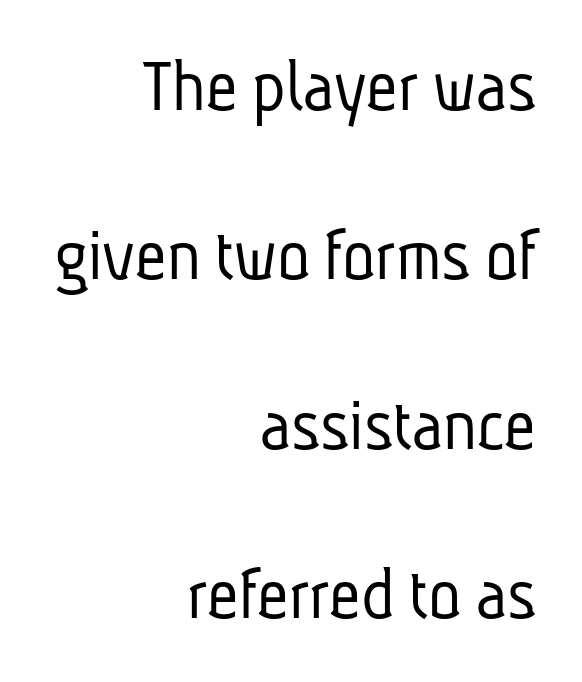
Underlining? Definitely not there. Line endings align vertically; line beginnings do not. Is this a heavy cut? Hardly; it is regular or lighter. Vertically, the passage feels expansive, rows floating well apart. Varying glyph widths throughout — classic text-font behaviour. Caption: standard tracking, unaltered.
